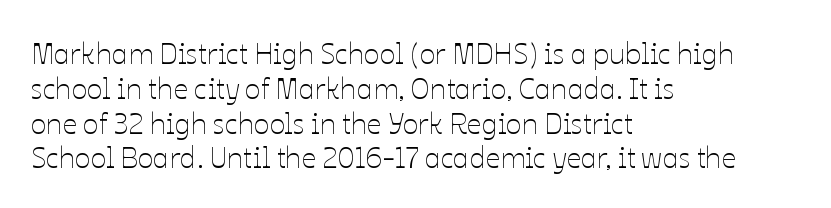
Q: Is the text bold? A: No.
Q: Is the text italic (slanted)? A: No, it is upright.
Q: Is the text underlined? A: No.
Q: How is the paragraph aligned? A: Left-aligned.
Q: Is the spacing between letters normal or unusually wide? A: Normal.
Q: Width (condensed, normal, or wide)? A: Normal.
Q: Stroke contrast? A: Low.
Q: x-height? A: Medium.
Q: Monospaced? A: No.
